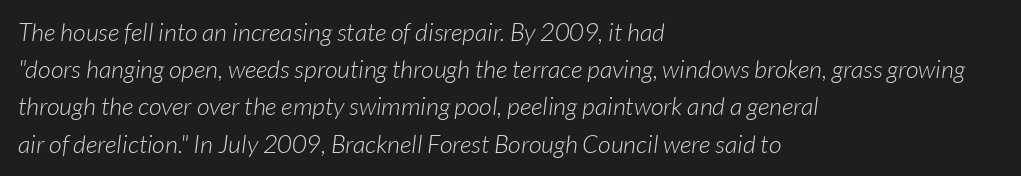
Q: Is the text bold? A: No.
Q: Is the text underlined? A: No.
Q: How is the paragraph aligned? A: Left-aligned.
Q: Is the spacing between letters normal or unusually wide? A: Normal.
Q: Is the spacing between lines tight, normal or loose? A: Normal.
